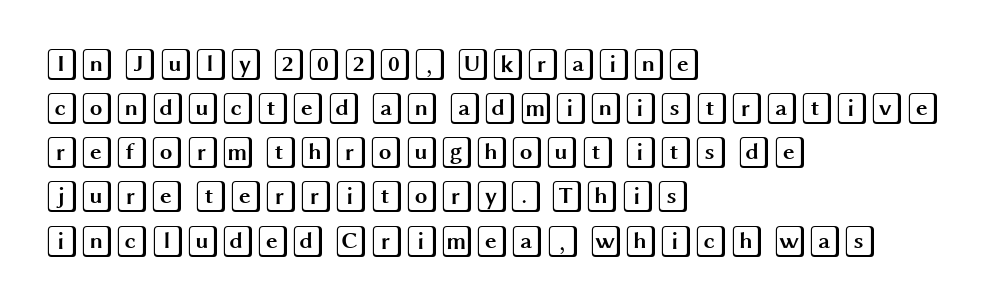
Q: Is the text italic (slanted)? A: No, it is upright.
Q: Is the text underlined? A: No.
Q: How is the paragraph aligned? A: Left-aligned.
Q: Is the spacing between letters normal or unusually wide? A: Normal.
Q: Is the spacing between lines tight, normal or loose? A: Normal.
Q: Width (condensed, normal, or wide)? A: Wide.
Q: x-height? A: Large.
